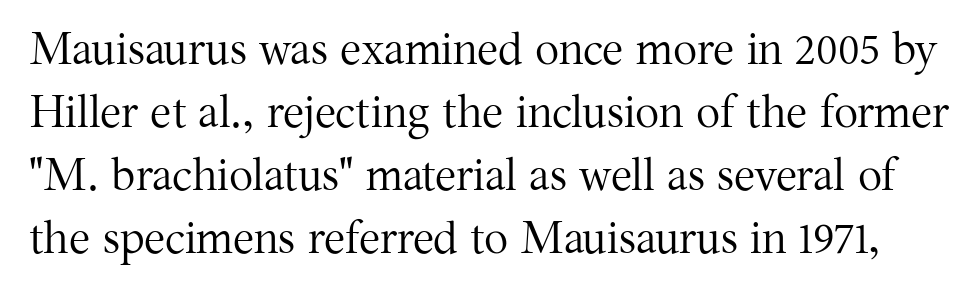
The image shows 45 px regular-weight serif type, upright; set normal line spacing (1.4x), normal letter spacing, not underlined; medium stroke contrast and a medium x-height.
